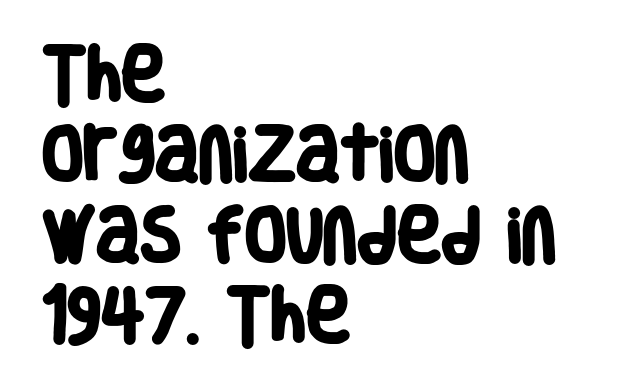
{"serif": "no", "bold": "yes", "weight": "heavy", "width": "condensed", "stroke_contrast": "low", "x_height": "large", "monospaced": "no", "underline": "no", "align": "left", "line_spacing": "normal", "line_spacing_ratio": 1.34, "letter_spacing": "normal", "letter_spacing_em": 0.0, "glyph_px": 60}
